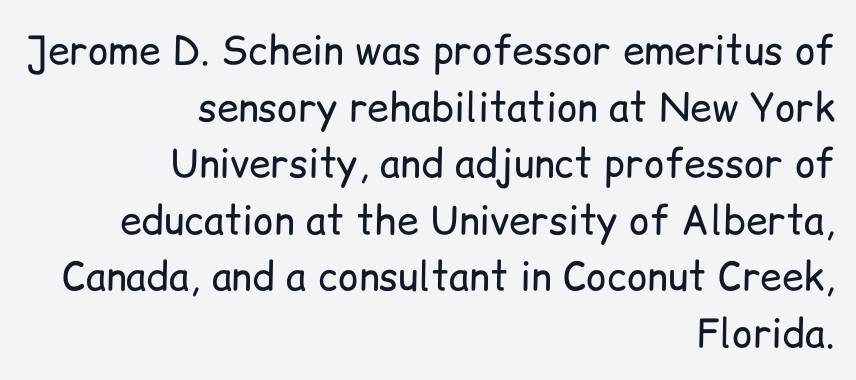
Posture: upright roman. The letters carry no serifs — their stems end cleanly without finishing strokes. This rendering uses right alignment, leaving the left contour irregular. The face used here is proportionally spaced, like ordinary book or web type. The leading is moderate, giving the passage an even texture. Standard letterfit; no display-style spreading of the glyphs.
